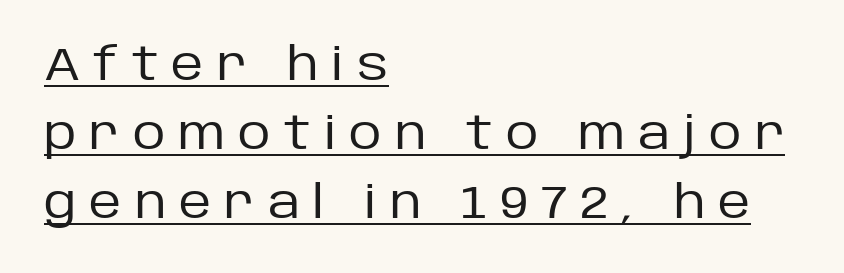
Caption: lettering with a line underneath. Weight: in the light-to-regular range. These lines are rendered in a variable-pitch font. A typesetter would call this heavily tracked-out type. This rendering employs a face without finishing strokes, i.e., a sans-serif.
